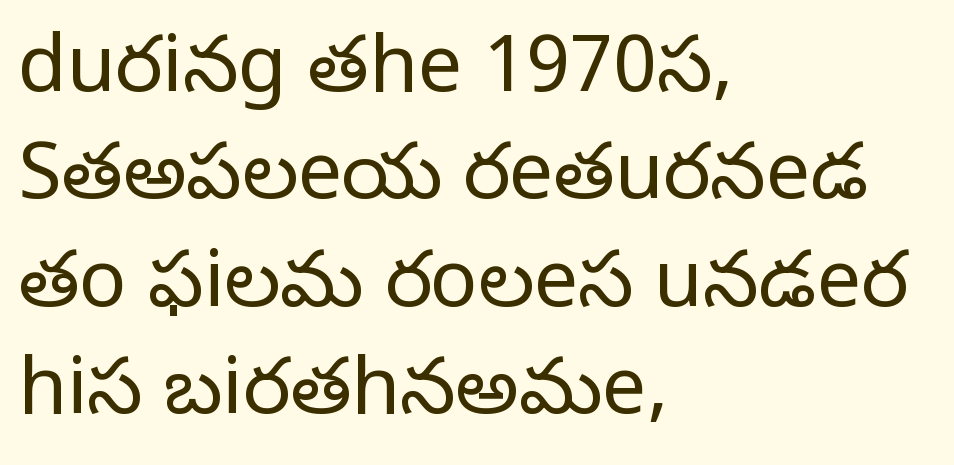
The image shows 79 px regular-weight serif type, upright; set left-aligned, normal line spacing (1.36x), normal letter spacing, not underlined; low stroke contrast and a large x-height.
